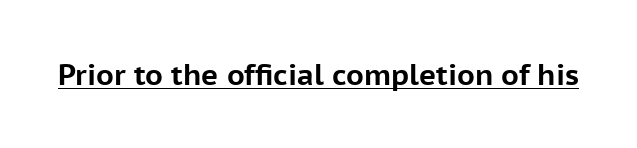
A roman cut, with each character standing at attention. Look at the tracking — it's just the regular setting, nothing added. Note the varied advance widths — an 'i' is clearly narrower than an 'm'. The characters look thick and weighty, a clear bold.
